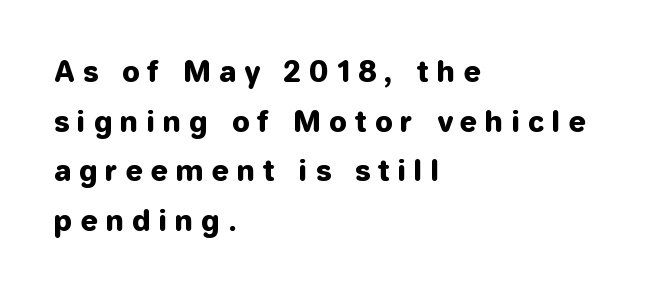
Q: Is the text italic (slanted)? A: No, it is upright.
Q: Is the typeface a serif or a sans-serif typeface? A: Sans-serif.
Q: Is the text underlined? A: No.
Q: How is the paragraph aligned? A: Left-aligned.
Q: Is the spacing between letters normal or unusually wide? A: Unusually wide.
Q: Width (condensed, normal, or wide)? A: Normal.
Q: Stroke contrast? A: Low.
Q: x-height? A: Medium.
Q: Monospaced? A: No.
